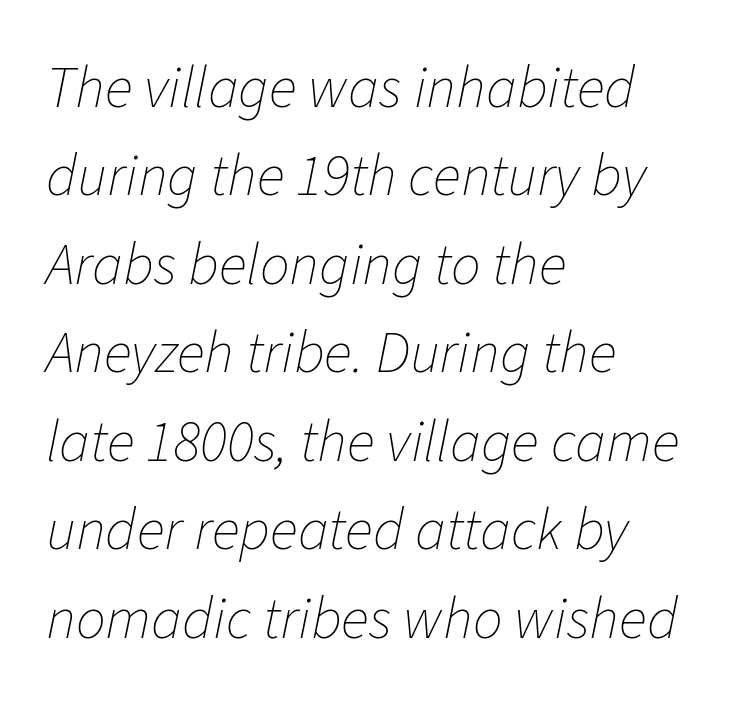
Q: Is the text bold? A: No.
Q: Is the text italic (slanted)? A: Yes, it leans right by about 11 degrees.
Q: Is the text underlined? A: No.
Q: How is the paragraph aligned? A: Left-aligned.
Q: Is the spacing between letters normal or unusually wide? A: Normal.
Q: Is the spacing between lines tight, normal or loose? A: Normal.
Q: Width (condensed, normal, or wide)? A: Normal.
Q: Stroke contrast? A: Low.
Q: x-height? A: Medium.
Q: Monospaced? A: No.
